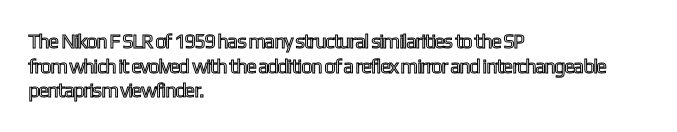
Here the glyphs are tracked normally, forming tight word shapes. The baseline area is clear. Ascenders rise straight up at ninety degrees. These lines stack with their left ends in a neat column.
